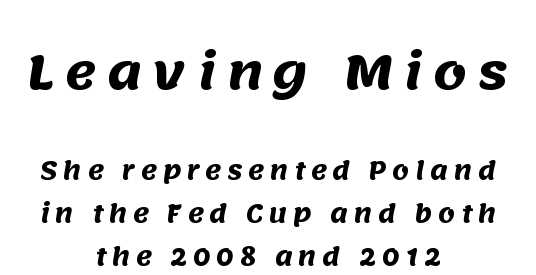
{"serif": "no", "bold": "yes", "weight": "heavy", "width": "normal", "stroke_contrast": "medium", "x_height": "large", "monospaced": "no", "underline": "no", "align": "center", "line_spacing_ratio": 1.78, "letter_spacing": "wide", "letter_spacing_em": 0.24, "larger_block": "first", "size_ratio": 1.96, "glyph_px": 47}
